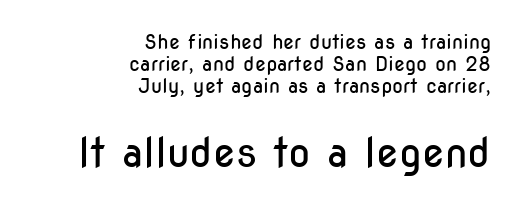
{"serif": "no", "italic": "no", "bold": "no", "weight": "regular", "width": "condensed", "stroke_contrast": "low", "x_height": "medium", "monospaced": "no", "underline": "no", "align": "right", "line_spacing": "tight", "line_spacing_ratio": 1.09, "letter_spacing": "normal", "letter_spacing_em": 0.0, "larger_block": "second", "size_ratio": 2.05, "glyph_px": 41}
